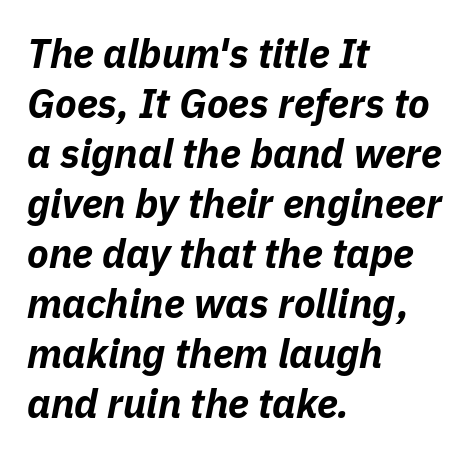
Which margin do the lines hug? The left one — the right edge is uneven. Baseline-to-baseline distance is the conventional proportion of letter height. You'd pick this weight for a headline — it's a proper bold. Would a proofreader flag this as italicized? Yes. Quick note: underline off. A typesetter would call this proportional, since set widths differ per character.
